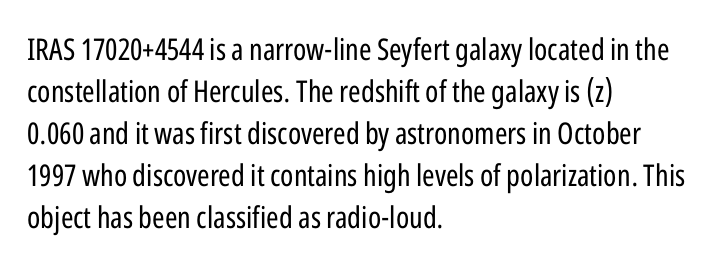
{"serif": "no", "italic": "no", "bold": "no", "weight": "regular", "width": "condensed", "stroke_contrast": "low", "x_height": "medium", "monospaced": "no", "underline": "no", "align": "left", "line_spacing": "normal", "line_spacing_ratio": 1.4, "letter_spacing": "normal", "letter_spacing_em": 0.0, "glyph_px": 30}
